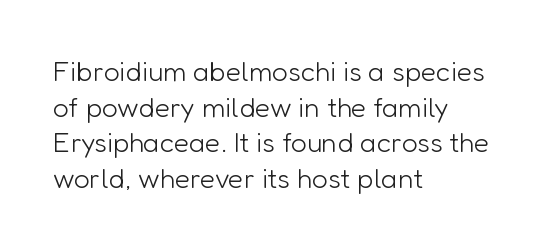
Q: Is the text bold? A: No.
Q: Is the text italic (slanted)? A: No, it is upright.
Q: Is the typeface a serif or a sans-serif typeface? A: Sans-serif.
Q: Is the text underlined? A: No.
Q: How is the paragraph aligned? A: Left-aligned.
Q: Is the spacing between letters normal or unusually wide? A: Normal.
Q: Is the spacing between lines tight, normal or loose? A: Normal.
Q: Width (condensed, normal, or wide)? A: Normal.
Q: Stroke contrast? A: Low.
Q: x-height? A: Medium.
Q: Monospaced? A: No.
